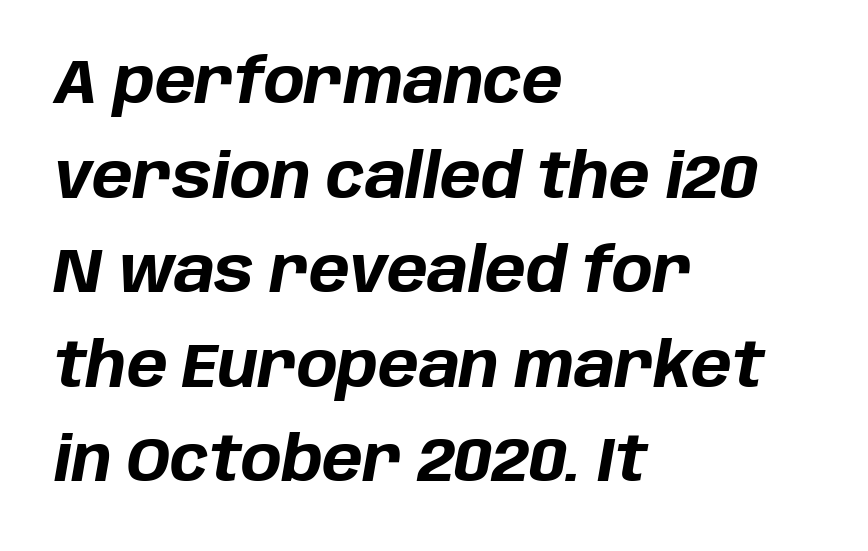
The image shows 61 px bold type, italic (leaning right); set left-aligned, normal line spacing (1.55x), normal letter spacing, not underlined; low stroke contrast and a large x-height.
